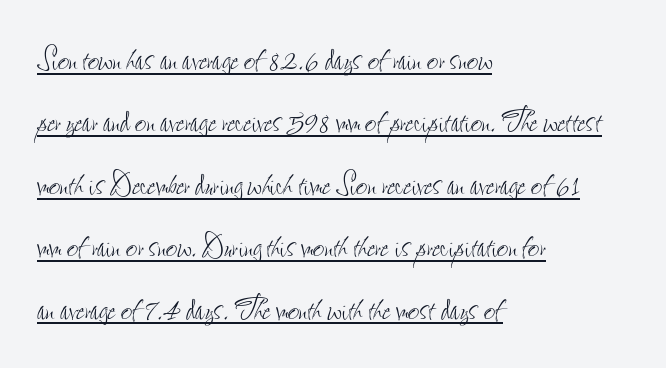
Is there much room between lines? A standard amount, neither cramped nor airy. Unbolded letterforms with no extra heft. Quick note: underline on. The passage shown has conventional tracking throughout.
